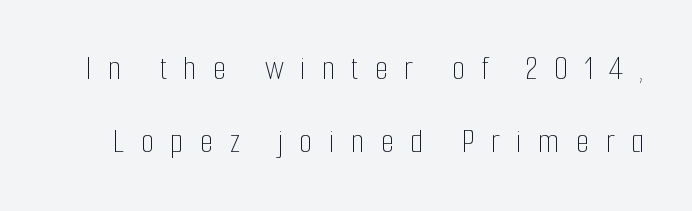
The image shows 35 px thin, condensed type, upright; set loose line spacing (2.1x), unusually wide letter spacing (+0.46 em), not underlined; low stroke contrast and a medium x-height.
